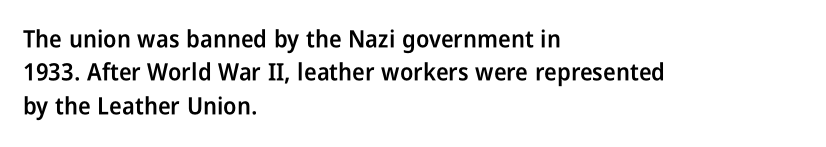
Does the lettering tilt? It doesn't — this is upright. Students, this is semibold: more ink than regular, less than bold. Is the block centered? No — it sits flush against the left margin. The block of text has a typical density, with ordinary space between rows.
